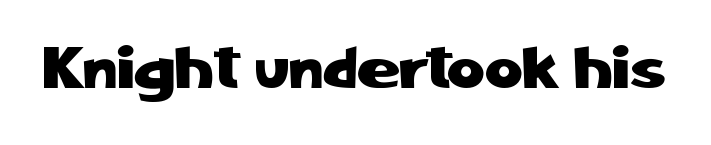
The image shows 58 px sans-serif type, upright; set normal letter spacing, not underlined; low stroke contrast and a medium x-height.
